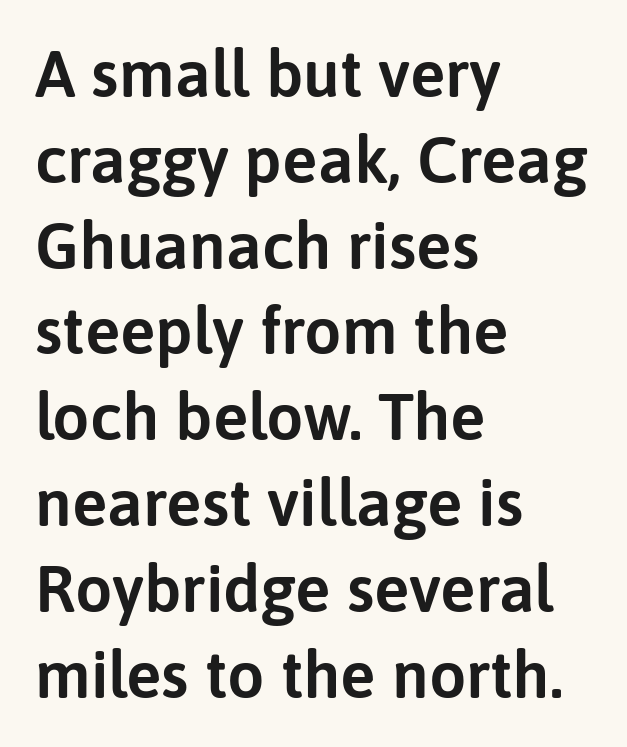
Q: Is the text italic (slanted)? A: No, it is upright.
Q: Is the typeface a serif or a sans-serif typeface? A: Sans-serif.
Q: Is the text underlined? A: No.
Q: How is the paragraph aligned? A: Left-aligned.
Q: Is the spacing between letters normal or unusually wide? A: Normal.
Q: Is the spacing between lines tight, normal or loose? A: Normal.
Q: Width (condensed, normal, or wide)? A: Normal.
Q: Stroke contrast? A: Low.
Q: x-height? A: Medium.
Q: Monospaced? A: No.
